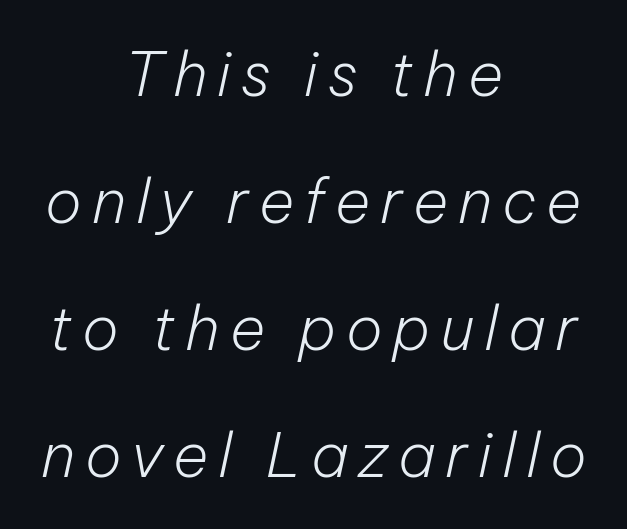
The image shows 61 px light type, italic (leaning right); set centered, loose line spacing (2.08x), not underlined; low stroke contrast and a medium x-height.
